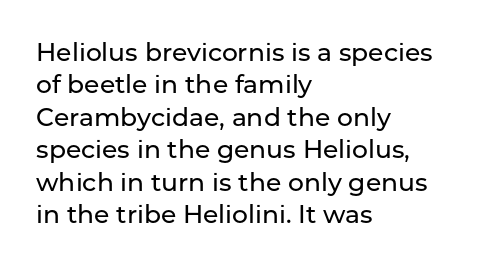
{"italic": "no", "underline": "no", "align": "left", "line_spacing": "normal", "line_spacing_ratio": 1.3, "letter_spacing": "normal", "letter_spacing_em": 0.0, "glyph_px": 25}
